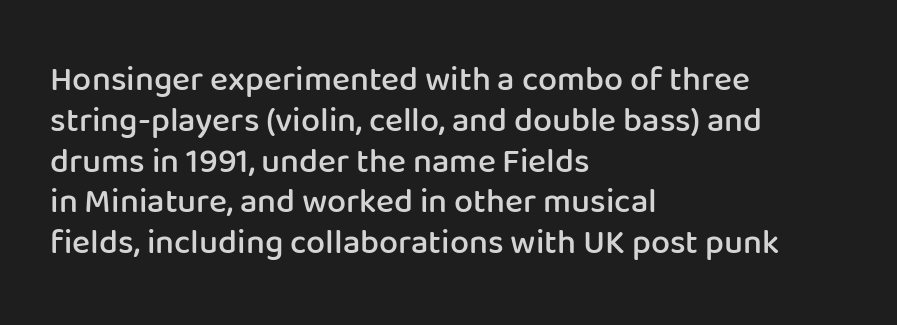
Left-aligned paragraph, ragged on the right. Observe the absence of serifs on each vertical stroke in this sample. The space beneath each line is pristine and unruled. The glyphs have the mass of a demibold cut, below bold. The face used here is proportionally spaced, like ordinary book or web type.
